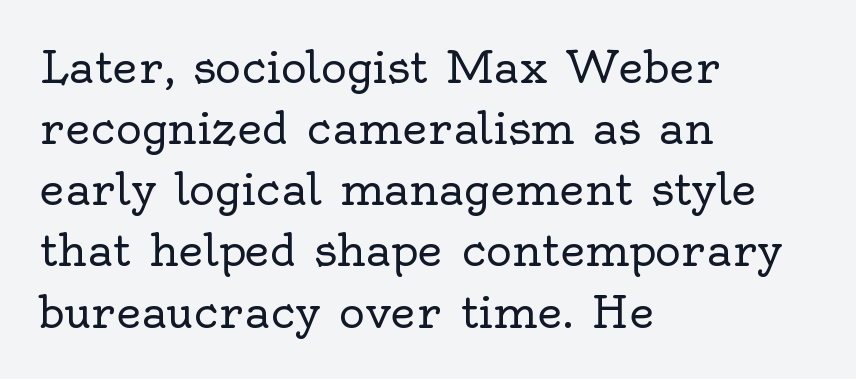
A student would call this left alignment; a typographer would say flush left, rag right. Caption: standard tracking, unaltered. One glance says typical: line gaps are just what's usual. The rendering uses natural spacing where letterforms have individual widths. The passage shown is not bold in any degree. When letters stand straight like this, we call the style roman or upright.
